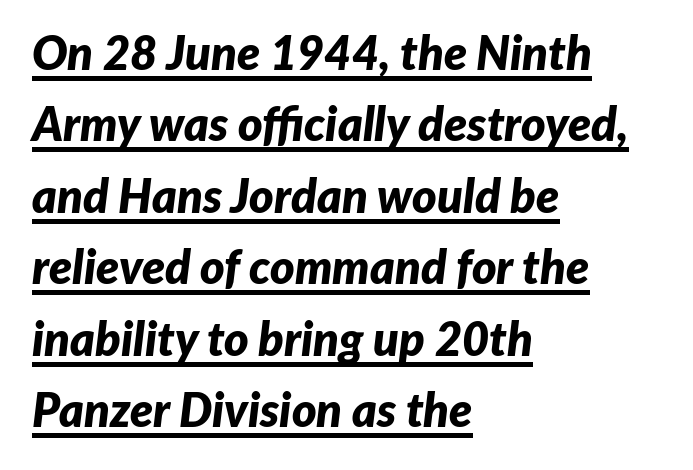
You can tell it's italic because the verticals aren't actually vertical. Emphasis by weight is at full strength: bold. Do the characters align in a grid? No, the font is proportional. Nothing unusual about the tracking: characters are spaced as the font intends. The lettering is marked with a stroke running underneath it. Notice how descenders clear the ascenders below comfortably — that's standard leading.
